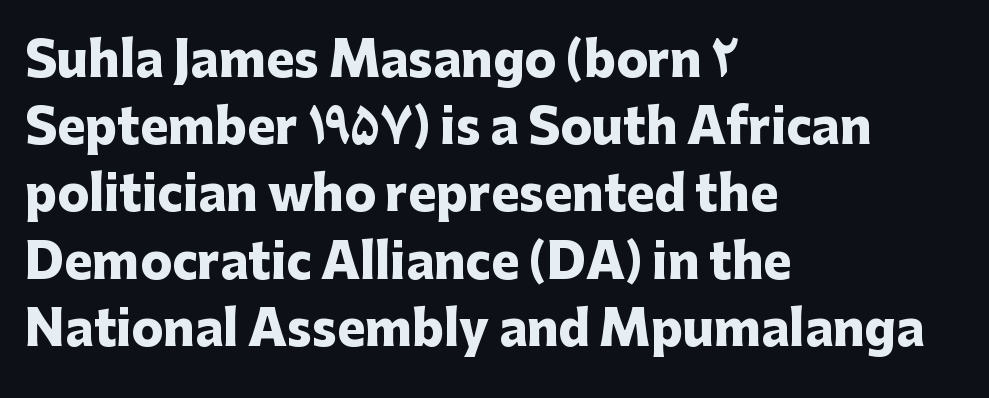
Q: Is the text bold? A: Yes.
Q: Is the text italic (slanted)? A: No, it is upright.
Q: Is the typeface a serif or a sans-serif typeface? A: Sans-serif.
Q: Is the text underlined? A: No.
Q: How is the paragraph aligned? A: Left-aligned.
Q: Is the spacing between letters normal or unusually wide? A: Normal.
Q: Is the spacing between lines tight, normal or loose? A: Normal.
Q: Width (condensed, normal, or wide)? A: Normal.
Q: Stroke contrast? A: Low.
Q: x-height? A: Medium.
Q: Monospaced? A: No.
